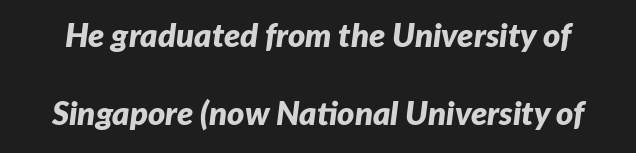
Q: Is the text bold? A: Yes.
Q: Is the text italic (slanted)? A: Yes, it leans right by about 7 degrees.
Q: Is the text underlined? A: No.
Q: Is the spacing between letters normal or unusually wide? A: Normal.
Q: Is the spacing between lines tight, normal or loose? A: Loose.
Q: Width (condensed, normal, or wide)? A: Normal.
Q: Stroke contrast? A: Low.
Q: x-height? A: Medium.
Q: Monospaced? A: No.
